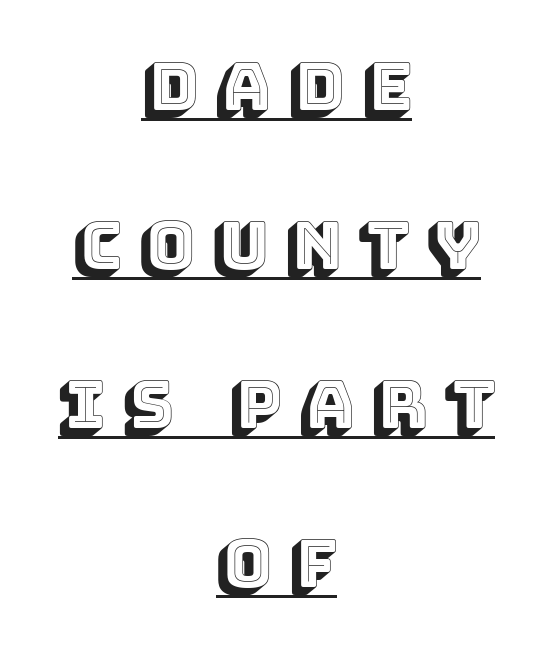
Alignment: centered. These lines are rendered in a variable-pitch font. The tracking reads as deliberately expanded to a designer's eye. Underline: present. Characters remain perfectly vertical along every line.
